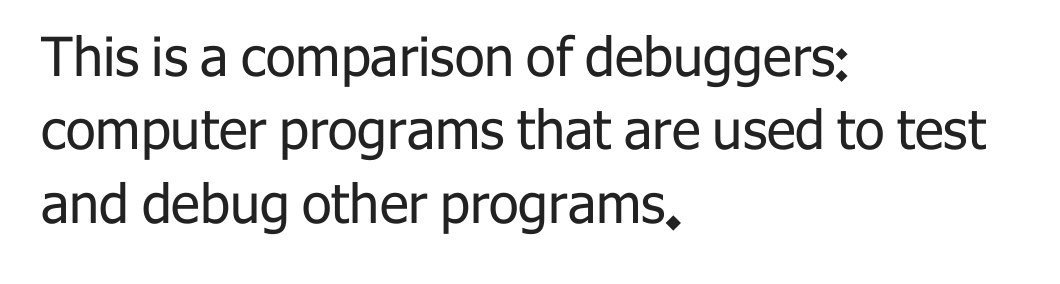
{"serif": "no", "italic": "no", "bold": "no", "weight": "regular", "width": "normal", "stroke_contrast": "low", "x_height": "medium", "monospaced": "no", "underline": "no", "align": "left", "line_spacing": "normal", "line_spacing_ratio": 1.36, "letter_spacing": "normal", "letter_spacing_em": 0.0, "glyph_px": 54}
